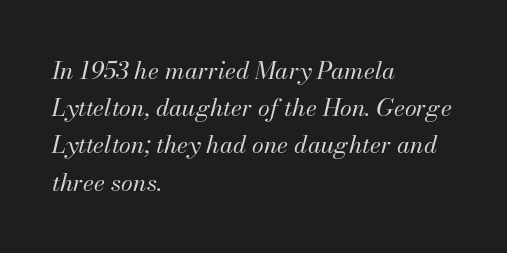
The image shows 24 px text type, italic (leaning right); set left-aligned, normal line spacing (1.55x), normal letter spacing, not underlined.
